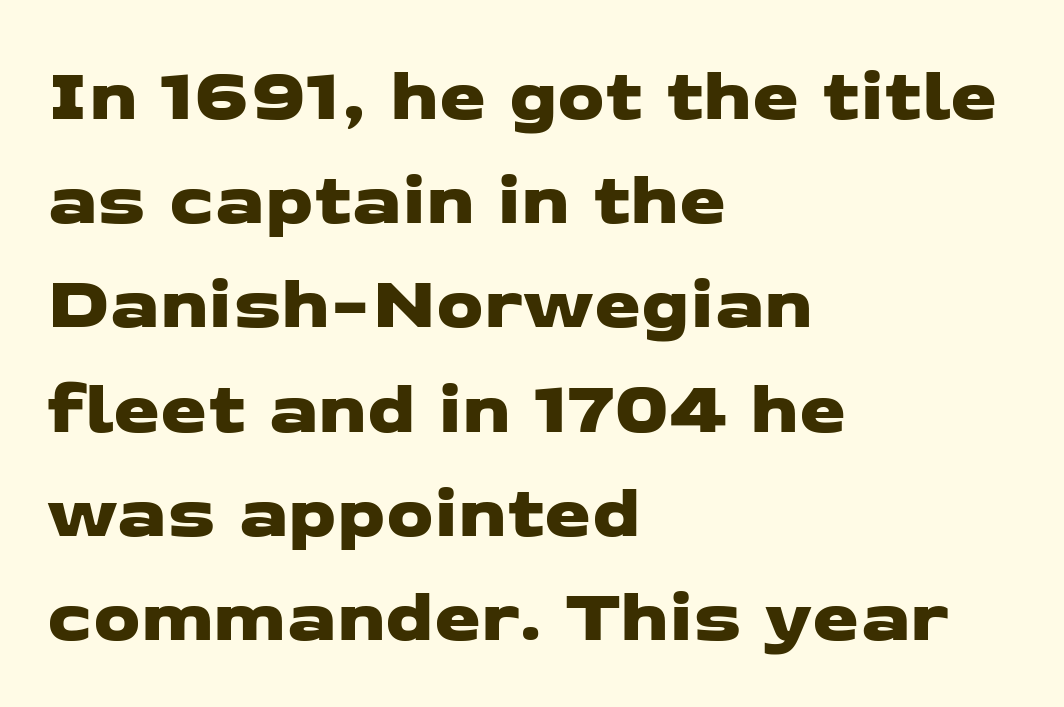
{"serif": "no", "width": "wide", "stroke_contrast": "low", "x_height": "medium", "monospaced": "no", "underline": "no", "align": "left", "line_spacing": "normal", "line_spacing_ratio": 1.39, "letter_spacing": "normal", "letter_spacing_em": 0.0, "glyph_px": 75}
